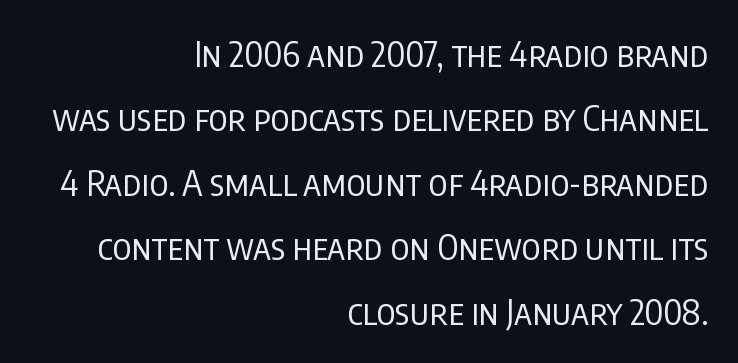
{"serif": "no", "italic": "no", "bold": "no", "weight": "regular", "width": "condensed", "stroke_contrast": "low", "x_height": "large", "monospaced": "no", "underline": "no", "align": "right", "line_spacing_ratio": 1.84, "letter_spacing": "normal", "letter_spacing_em": 0.0, "glyph_px": 35}
